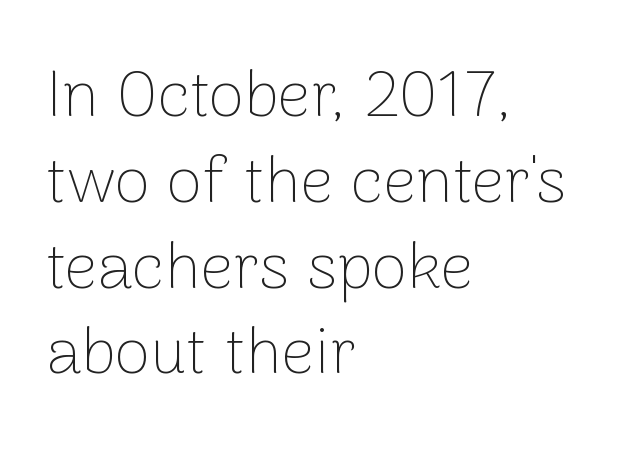
A normal amount of white space separates one row of letters from the next. If you drew a line through each stem, it would be perfectly vertical. Is this a fixed-width face? No — the glyphs have proportional, varying widths. These glyphs show unthickened strokes, regular width or finer. A typesetter would call this zero additional tracking.
